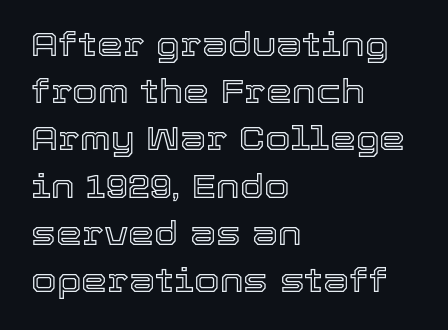
Compared with a centered layout, this one pins lines to the left instead. The words here are not underlined. The line-height multiplier appears to be the usual default. Think of a printed novel: that variable character pitch is what you see here. Quick note: not italic, upright.
